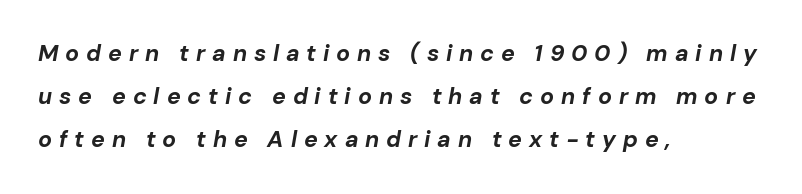
Q: Is the text bold? A: Yes.
Q: Is the text italic (slanted)? A: Yes, it leans right by about 10 degrees.
Q: Is the text underlined? A: No.
Q: How is the paragraph aligned? A: Left-aligned.
Q: Is the spacing between letters normal or unusually wide? A: Unusually wide.
